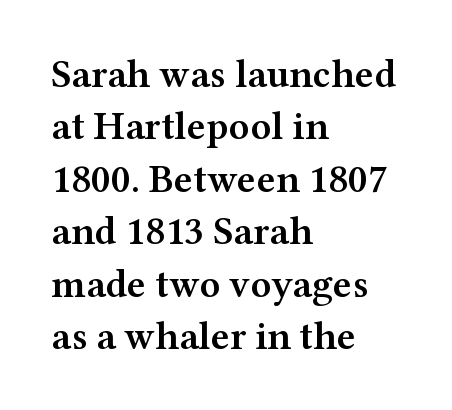
The image shows 40 px semibold, wide serif type, upright; set left-aligned, normal line spacing (1.31x), normal letter spacing, not underlined; medium stroke contrast and a medium x-height.
